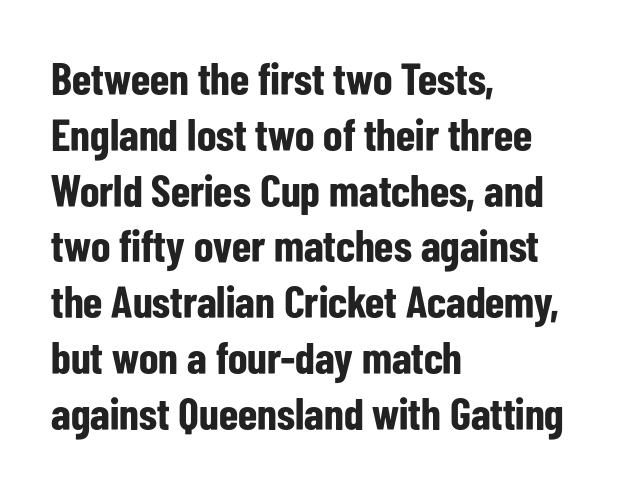
The image shows 45 px bold, condensed sans-serif type, upright; set left-aligned, line spacing 1.24x, normal letter spacing, not underlined; low stroke contrast and a medium x-height.
